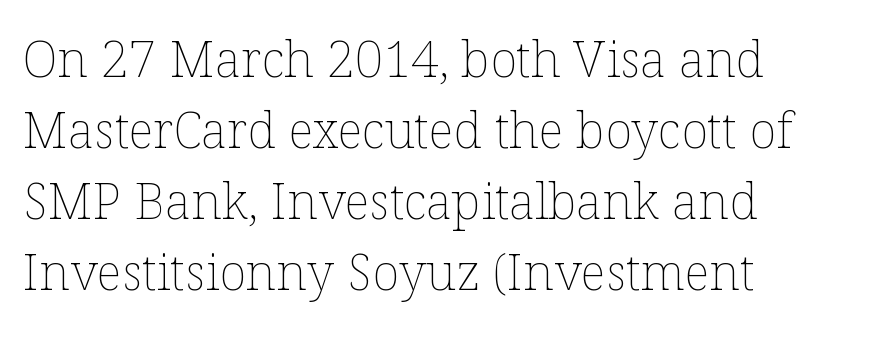
Q: Is the text bold? A: No.
Q: Is the text italic (slanted)? A: No, it is upright.
Q: Is the text underlined? A: No.
Q: How is the paragraph aligned? A: Left-aligned.
Q: Is the spacing between letters normal or unusually wide? A: Normal.
Q: Is the spacing between lines tight, normal or loose? A: Normal.
Q: Width (condensed, normal, or wide)? A: Normal.
Q: Stroke contrast? A: Low.
Q: x-height? A: Medium.
Q: Monospaced? A: No.
